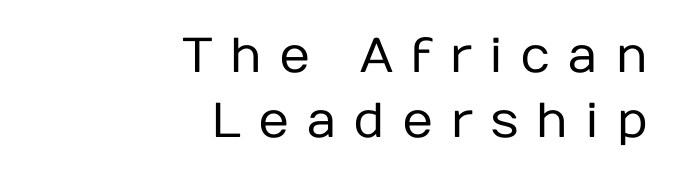
{"serif": "no", "italic": "no", "bold": "no", "weight": "regular", "width": "normal", "stroke_contrast": "low", "x_height": "medium", "monospaced": "no", "underline": "no", "align": "right", "line_spacing": "normal", "line_spacing_ratio": 1.33, "letter_spacing": "wide", "letter_spacing_em": 0.34, "glyph_px": 49}
